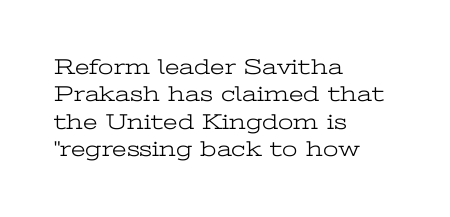
{"italic": "no", "bold": "no", "underline": "no", "align": "left", "line_spacing": "normal", "line_spacing_ratio": 1.25, "letter_spacing": "normal", "letter_spacing_em": 0.0, "glyph_px": 22}
